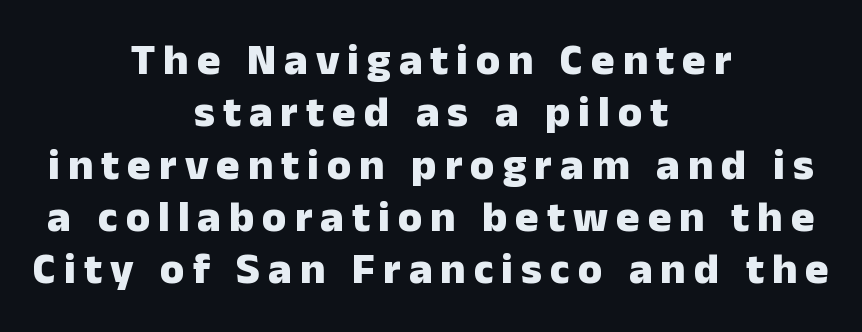
{"serif": "no", "italic": "no", "bold": "yes", "weight": "heavy", "width": "normal", "stroke_contrast": "low", "x_height": "medium", "monospaced": "no", "underline": "no", "align": "center", "line_spacing_ratio": 1.19, "glyph_px": 44}
